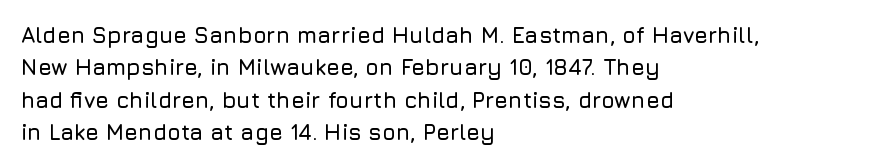
Bare-footed words on every line. The space between consecutive lines is moderate. Caption: standard tracking, unaltered. The lettering holds an erect, upright posture throughout. The text block is weighted toward the left margin, trailing off unevenly rightward.
